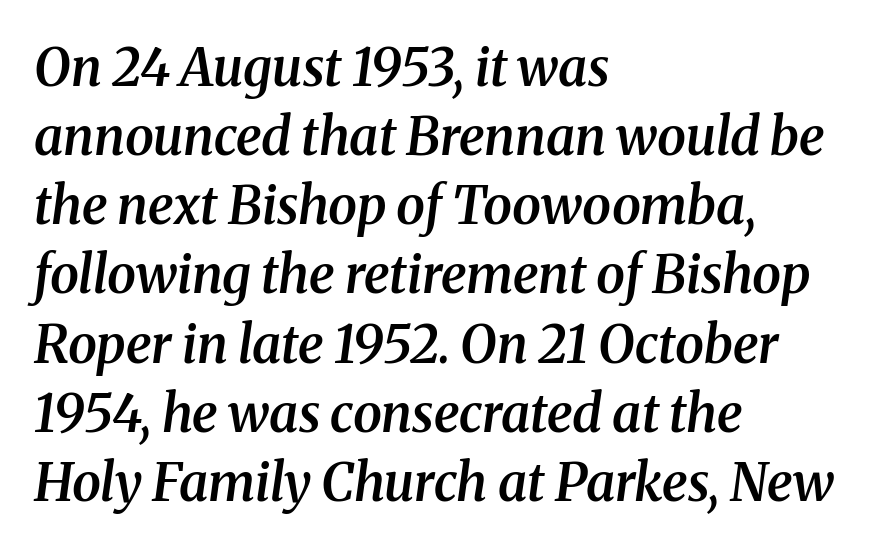
The image shows 52 px semibold serif type, italic (leaning right); set left-aligned, normal line spacing (1.33x), normal letter spacing, not underlined; medium stroke contrast and a medium x-height.
